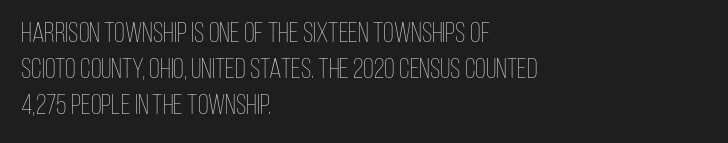
The image shows 28 px thin, condensed type, upright; set left-aligned, normal line spacing (1.29x), normal letter spacing, not underlined; low stroke contrast and a large x-height.
